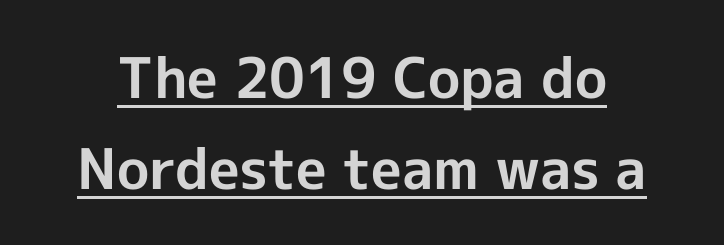
{"serif": "no", "italic": "no", "bold": "yes", "weight": "bold", "width": "normal", "x_height": "medium", "monospaced": "no", "underline": "yes", "line_spacing": "normal", "line_spacing_ratio": 1.63, "letter_spacing": "normal", "letter_spacing_em": 0.0, "glyph_px": 56}
